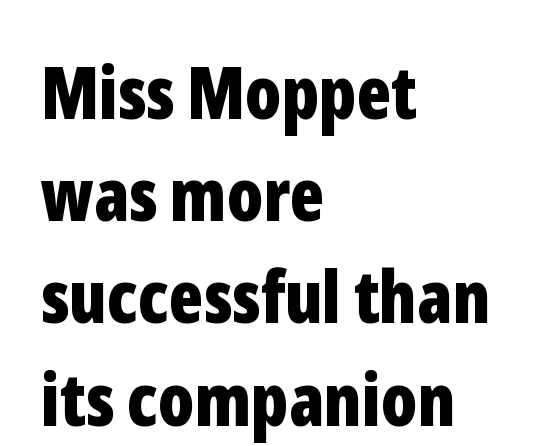
The image shows 73 px bold, condensed sans-serif type, upright; set left-aligned, normal line spacing (1.4x), normal letter spacing, not underlined; low stroke contrast and a medium x-height.
